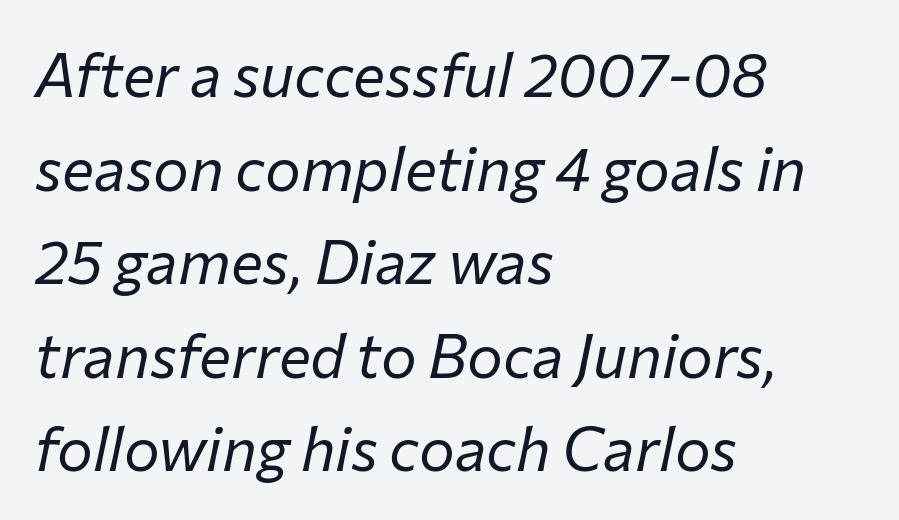
Q: Is the text bold? A: No.
Q: Is the text italic (slanted)? A: Yes, it leans right by about 12 degrees.
Q: Is the text underlined? A: No.
Q: How is the paragraph aligned? A: Left-aligned.
Q: Is the spacing between letters normal or unusually wide? A: Normal.
Q: Is the spacing between lines tight, normal or loose? A: Normal.
Q: Width (condensed, normal, or wide)? A: Normal.
Q: Stroke contrast? A: Low.
Q: x-height? A: Medium.
Q: Monospaced? A: No.
